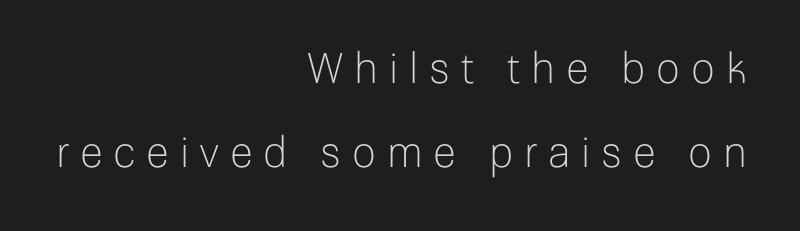
{"serif": "no", "italic": "no", "bold": "no", "weight": "light", "width": "normal", "stroke_contrast": "low", "x_height": "medium", "monospaced": "no", "underline": "no", "align": "right", "line_spacing": "loose", "line_spacing_ratio": 1.99, "letter_spacing": "wide", "letter_spacing_em": 0.26, "glyph_px": 42}
